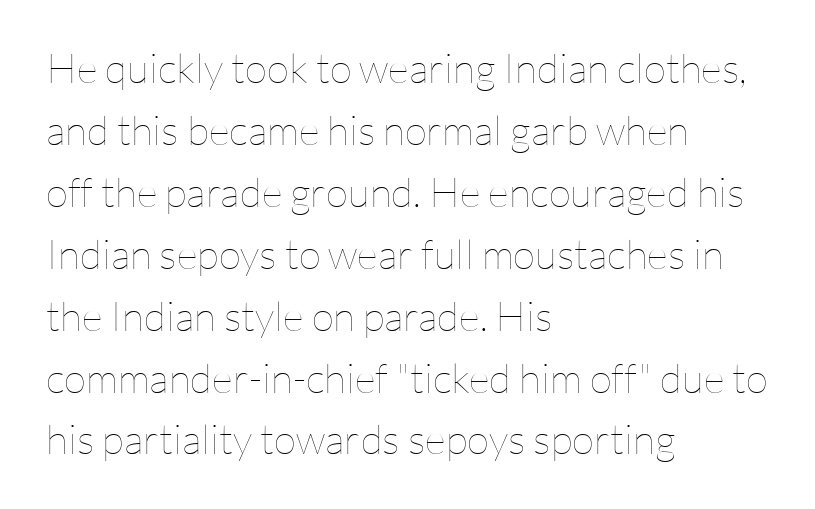
{"italic": "no", "bold": "no", "weight": "thin", "width": "normal", "stroke_contrast": "low", "x_height": "medium", "monospaced": "no", "underline": "no", "align": "left", "line_spacing": "normal", "line_spacing_ratio": 1.51, "letter_spacing": "normal", "letter_spacing_em": 0.0, "glyph_px": 41}
